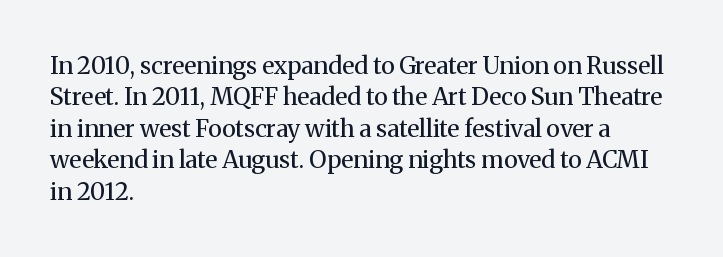
Q: Is the text bold? A: No.
Q: Is the text italic (slanted)? A: No, it is upright.
Q: Is the text underlined? A: No.
Q: How is the paragraph aligned? A: Left-aligned.
Q: Is the spacing between letters normal or unusually wide? A: Normal.
Q: Is the spacing between lines tight, normal or loose? A: Normal.
